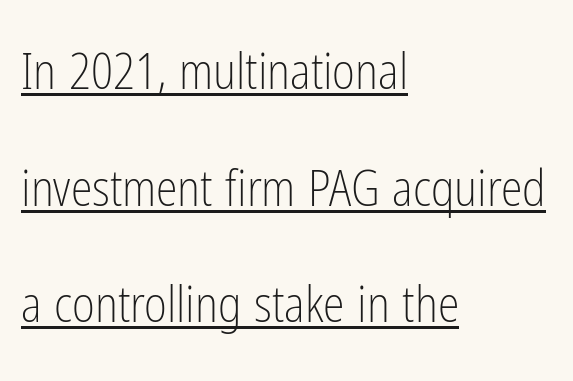
{"serif": "no", "italic": "no", "bold": "no", "weight": "light", "width": "condensed", "stroke_contrast": "low", "x_height": "medium", "monospaced": "no", "underline": "yes", "align": "left", "line_spacing": "loose", "line_spacing_ratio": 2.38, "letter_spacing": "normal", "letter_spacing_em": 0.0, "glyph_px": 49}
